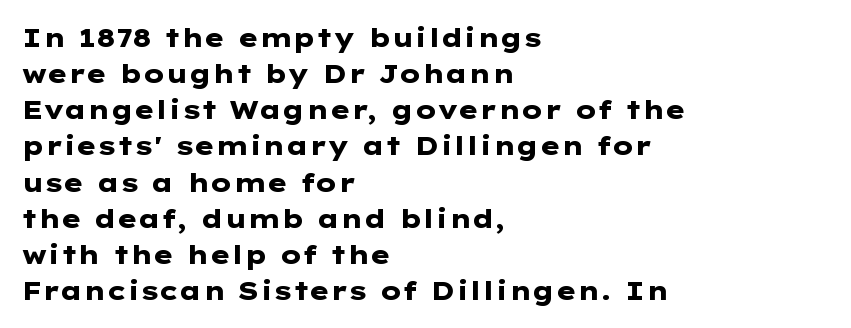
The image shows 26 px bold type, upright; set left-aligned, normal line spacing (1.39x), normal letter spacing, not underlined.
